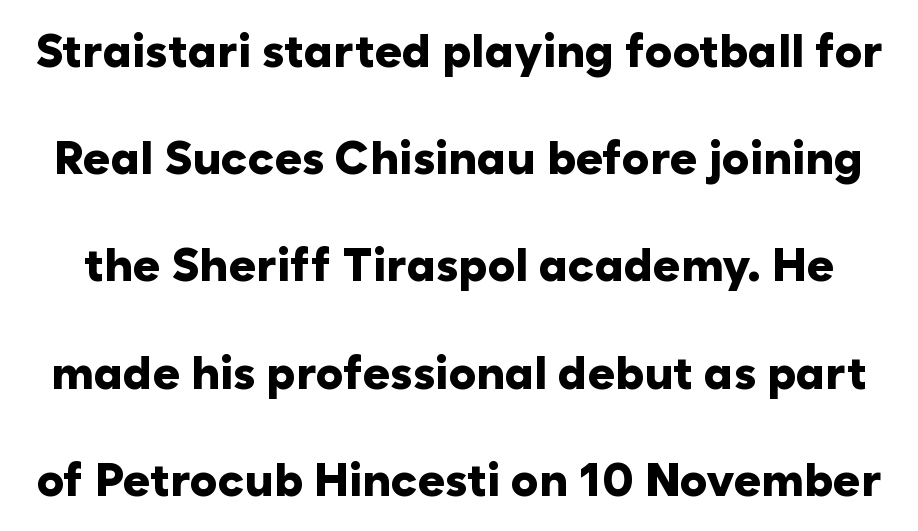
The image shows 46 px heavy sans-serif type, upright; set loose line spacing (2.33x), normal letter spacing, not underlined; low stroke contrast and a medium x-height.
